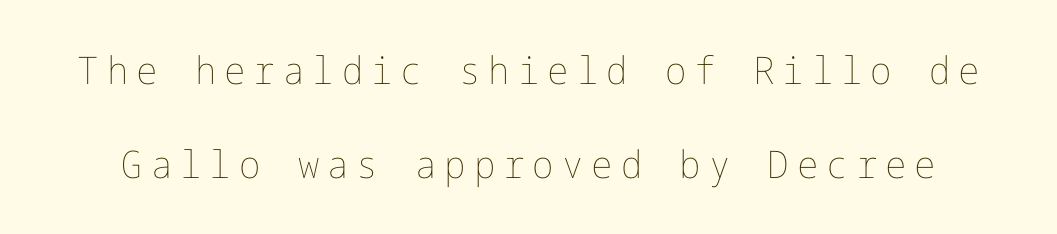
{"italic": "no", "bold": "no", "weight": "thin", "width": "normal", "stroke_contrast": "low", "x_height": "medium", "underline": "no", "line_spacing": "loose", "line_spacing_ratio": 2.48, "letter_spacing": "wide", "letter_spacing_em": 0.21, "glyph_px": 38}
